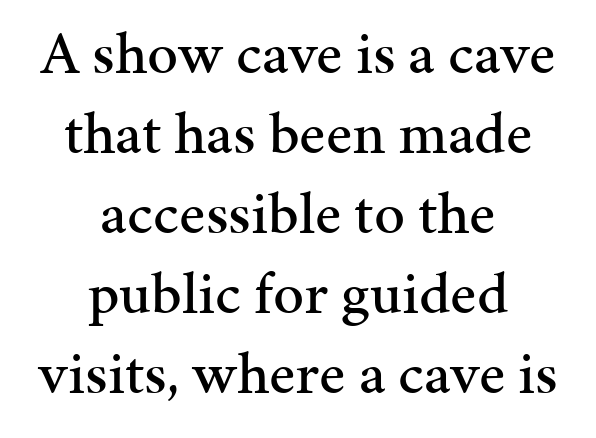
Italic? Not at all — the glyphs are vertical. Neither beginnings nor endings align; midpoints do. These lines are rendered in a variable-pitch font. Descenders are the only things crossing below the line. The rows are spaced the way most documents space them. Typographically, this falls in the serif category.
